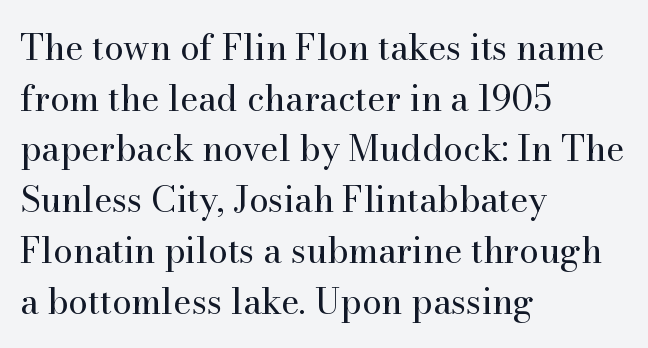
Q: Is the text bold? A: No.
Q: Is the text italic (slanted)? A: No, it is upright.
Q: Is the typeface a serif or a sans-serif typeface? A: Serif.
Q: Is the text underlined? A: No.
Q: How is the paragraph aligned? A: Left-aligned.
Q: Is the spacing between letters normal or unusually wide? A: Normal.
Q: Is the spacing between lines tight, normal or loose? A: Normal.
Q: Width (condensed, normal, or wide)? A: Normal.
Q: Stroke contrast? A: High.
Q: x-height? A: Small.
Q: Monospaced? A: No.
